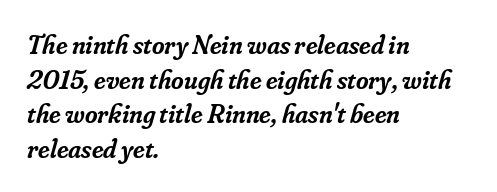
Q: Is the text bold? A: Semi-bold.
Q: Is the text italic (slanted)? A: Yes, it leans right by about 16 degrees.
Q: Is the text underlined? A: No.
Q: How is the paragraph aligned? A: Left-aligned.
Q: Is the spacing between letters normal or unusually wide? A: Normal.
Q: Is the spacing between lines tight, normal or loose? A: Normal.
